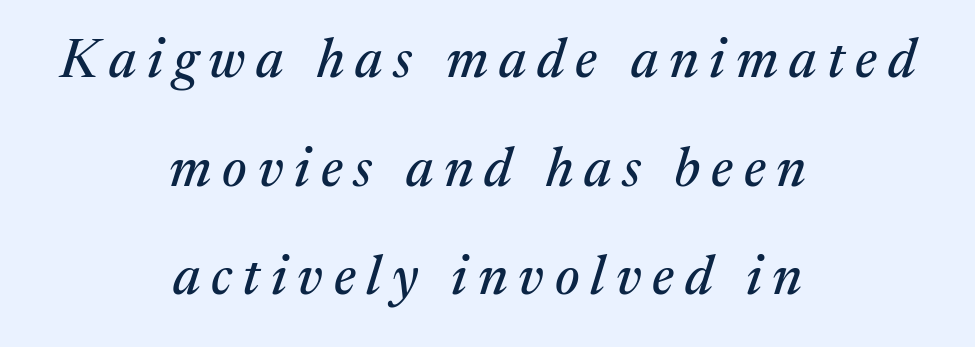
Leftover space on each line is divided equally before and after the words. Notice the wide empty band between every row — that's loose leading. This is serif lettering, the kind often seen in printed books. The typography opts for an oblique posture over an upright one.
